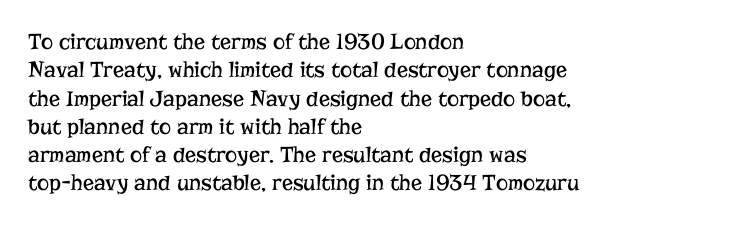
The image shows 23 px text type, upright; set left-aligned, line spacing 1.23x, normal letter spacing, not underlined.
